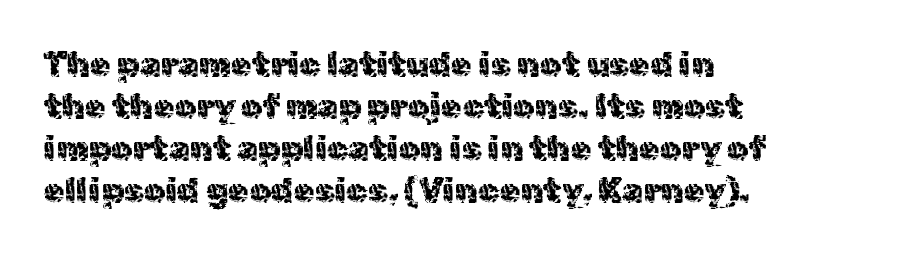
{"serif": "no", "italic": "no", "bold": "no", "weight": "regular", "width": "normal", "x_height": "medium", "monospaced": "no", "underline": "no", "align": "left", "line_spacing_ratio": 1.24, "letter_spacing": "normal", "letter_spacing_em": 0.0, "glyph_px": 34}
